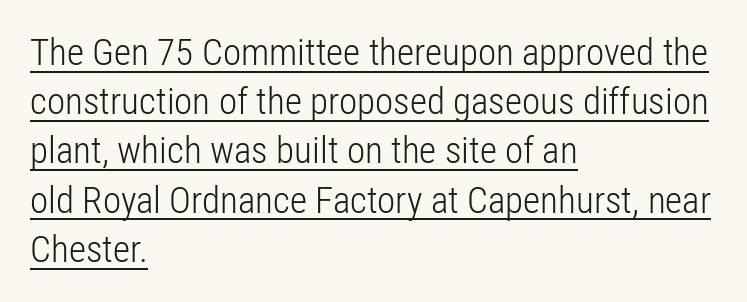
Q: Is the text bold? A: No.
Q: Is the text italic (slanted)? A: No, it is upright.
Q: Is the typeface a serif or a sans-serif typeface? A: Sans-serif.
Q: Is the text underlined? A: Yes.
Q: How is the paragraph aligned? A: Left-aligned.
Q: Is the spacing between letters normal or unusually wide? A: Normal.
Q: Is the spacing between lines tight, normal or loose? A: Normal.
Q: Width (condensed, normal, or wide)? A: Condensed.
Q: Stroke contrast? A: Low.
Q: x-height? A: Medium.
Q: Monospaced? A: No.
